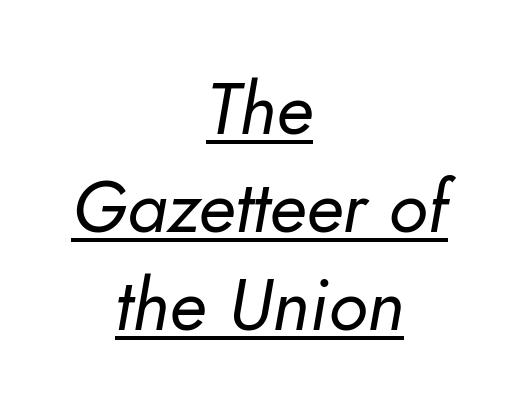
{"italic": "yes", "lean": "right", "slant_degrees": 10, "bold": "no", "weight": "regular", "width": "normal", "stroke_contrast": "low", "x_height": "small", "monospaced": "no", "underline": "yes", "align": "center", "line_spacing": "normal", "line_spacing_ratio": 1.34, "letter_spacing": "normal", "letter_spacing_em": 0.0, "glyph_px": 73}
